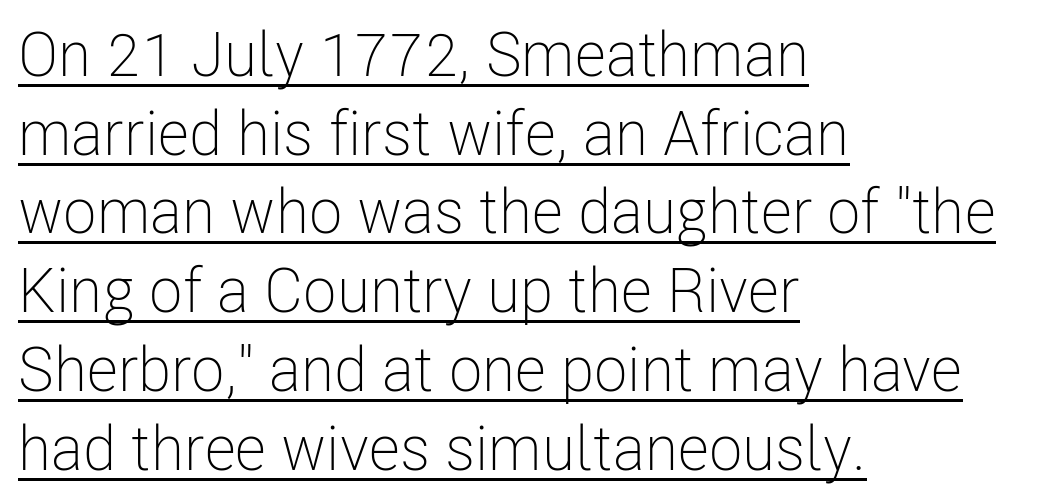
Caption: lettering with a line underneath. Summary of vertical rhythm: regular, with standard interline spacing. Looks like regular typesetting: each glyph gets only the width it needs. No extra tracking has been applied to these lines. Leftover space on each line is placed entirely after the last word.
